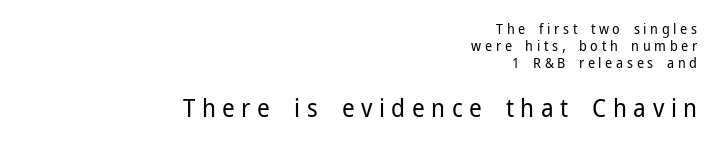
{"italic": "no", "bold": "no", "underline": "no", "align": "right", "line_spacing_ratio": 1.21, "letter_spacing": "wide", "letter_spacing_em": 0.26, "larger_block": "second", "size_ratio": 1.79, "glyph_px": 25}
